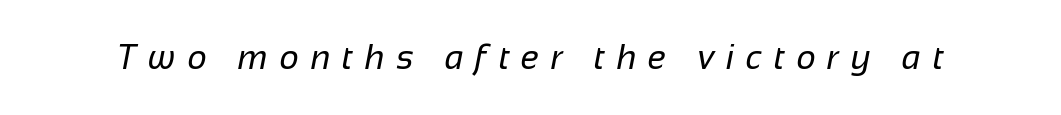
Q: Is the text bold? A: No.
Q: Is the typeface a serif or a sans-serif typeface? A: Sans-serif.
Q: Is the text underlined? A: No.
Q: Is the spacing between letters normal or unusually wide? A: Unusually wide.
Q: Width (condensed, normal, or wide)? A: Normal.
Q: Stroke contrast? A: Low.
Q: x-height? A: Medium.
Q: Monospaced? A: No.
